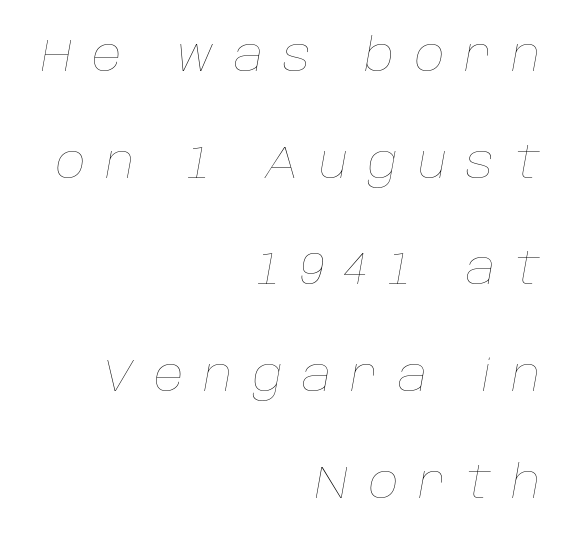
{"italic": "yes", "lean": "right", "slant_degrees": 10, "bold": "no", "weight": "thin", "width": "normal", "stroke_contrast": "low", "x_height": "large", "monospaced": "no", "underline": "no", "align": "right", "line_spacing": "loose", "line_spacing_ratio": 2.32, "letter_spacing": "wide", "letter_spacing_em": 0.44, "glyph_px": 46}
